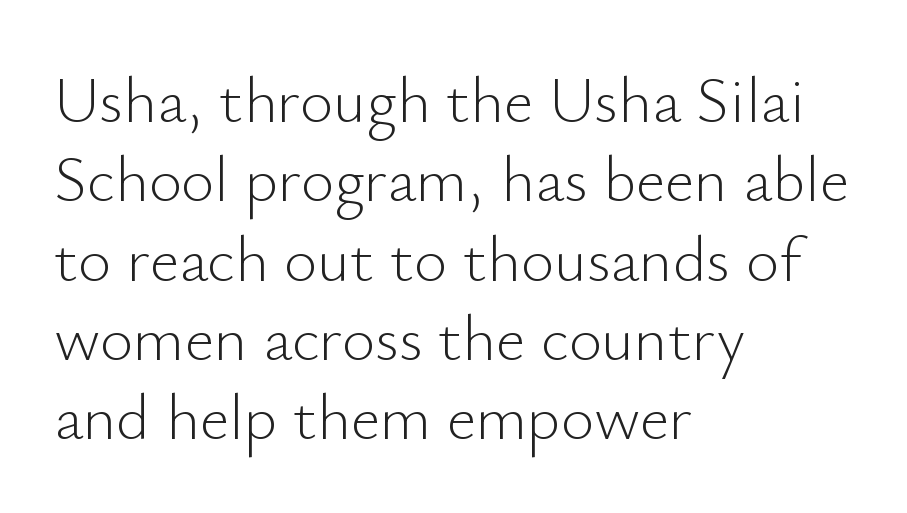
{"serif": "no", "italic": "no", "bold": "no", "weight": "light", "width": "normal", "stroke_contrast": "low", "x_height": "small", "monospaced": "no", "underline": "no", "align": "left", "line_spacing_ratio": 1.24, "letter_spacing": "normal", "letter_spacing_em": 0.0, "glyph_px": 64}
